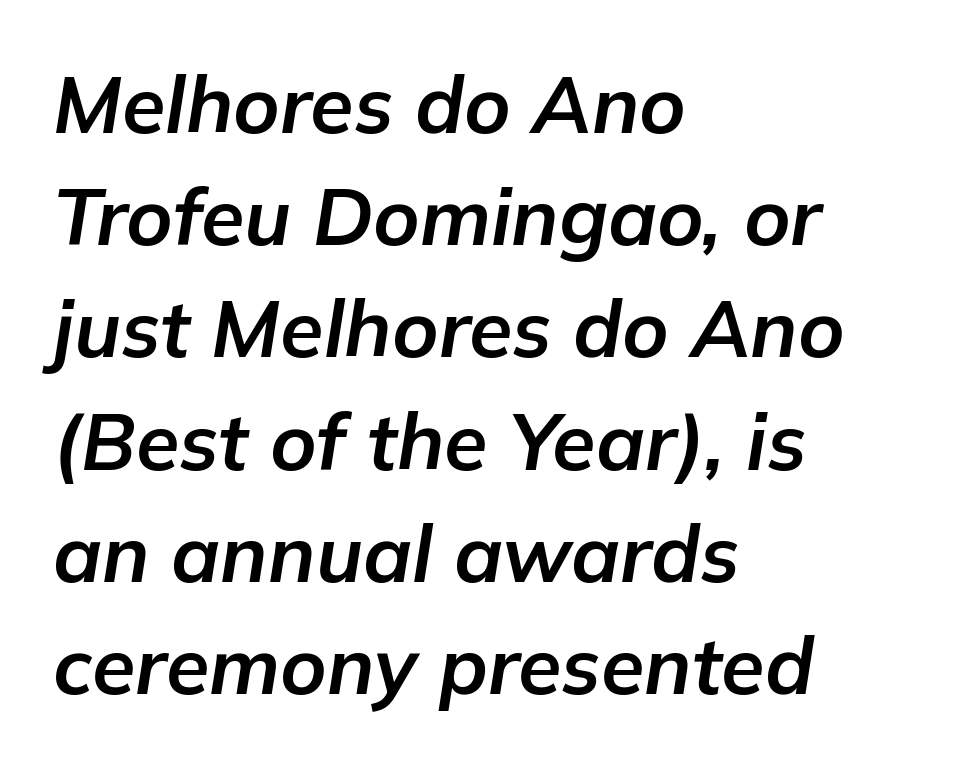
Heft: maximum for text — a bold. Visually the block forms a straight wall on the left and a jagged coastline on the right. Is there much room between lines? A standard amount, neither cramped nor airy. Slant detected: the letters are inclined.
